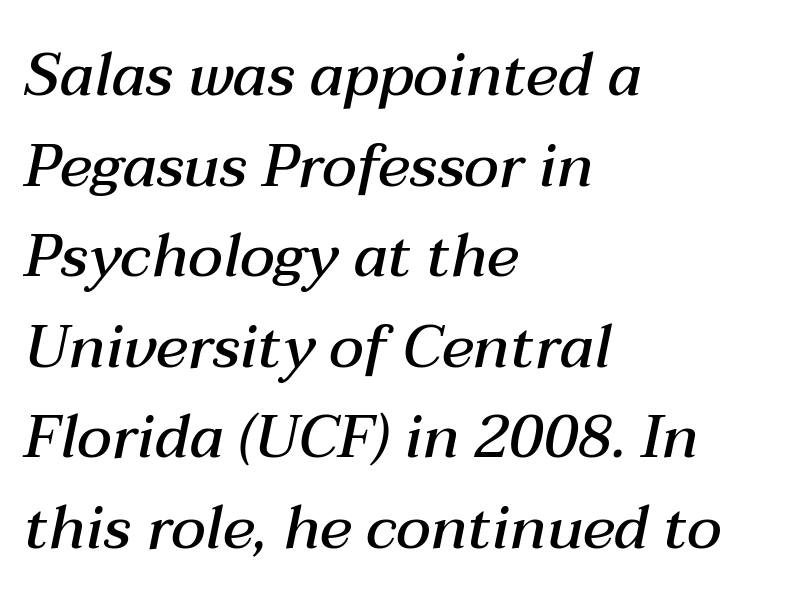
{"italic": "yes", "lean": "right", "slant_degrees": 12, "bold": "semi", "weight": "semibold", "width": "normal", "stroke_contrast": "medium", "x_height": "medium", "monospaced": "no", "underline": "no", "align": "left", "line_spacing": "normal", "line_spacing_ratio": 1.51, "letter_spacing": "normal", "letter_spacing_em": 0.0, "glyph_px": 60}
